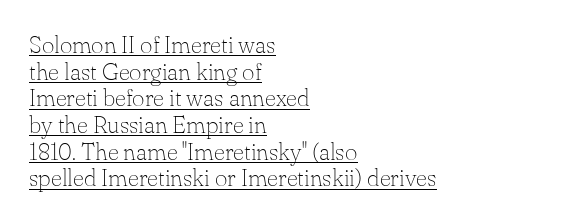
Alignment: flush left. Here the glyphs are tracked normally, forming tight word shapes. This sample uses an upright cut, with every glyph sitting square on the baseline. A continuous stroke trails under the words, as in a hyperlink.
